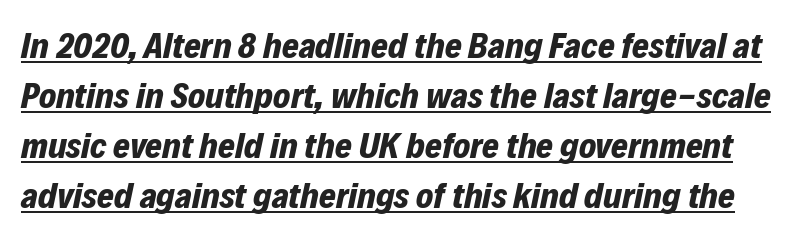
The image shows 36 px bold type, italic (leaning right); set normal line spacing (1.39x), normal letter spacing, underlined; low stroke contrast and a medium x-height.
